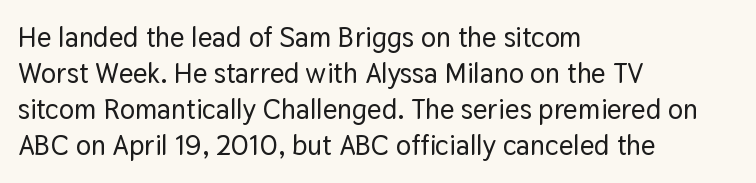
The image shows 28 px sans-serif type, upright; set left-aligned, normal line spacing (1.29x), normal letter spacing, not underlined; low stroke contrast and a medium x-height.
